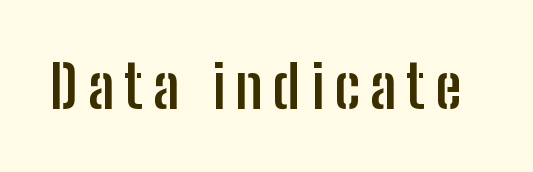
Tall strokes in this sample are plumb rather than angled. The rendering uses natural spacing where letterforms have individual widths. The space beneath each line is pristine and unruled. Each letter's strokes conclude bluntly, with no projecting serifs. Emphasis by weight is at full strength: bold.
